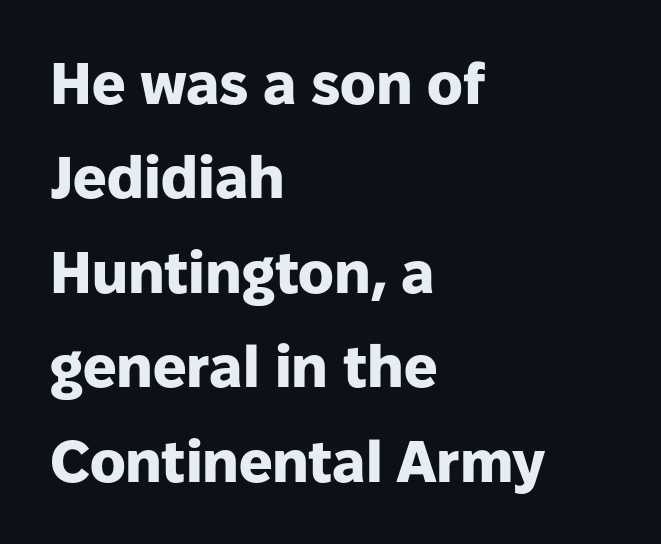
Nothing sits at the stroke ends, so this counts as sans-serif. The rendering uses natural spacing where letterforms have individual widths. The rendering uses a moderate line-height, typical for paragraphs. This is the regular roman posture of the typeface. Decoration check: the copy has no underline. Stroke thickness is high; the sample reads as a true bold.
